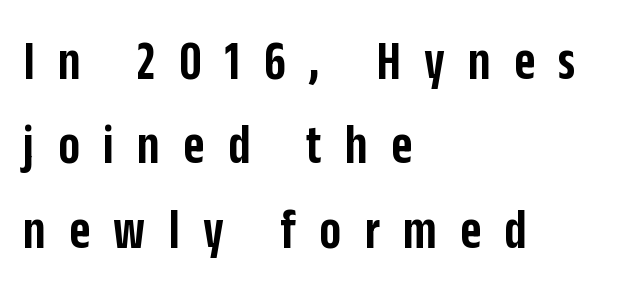
{"serif": "no", "italic": "no", "bold": "semi", "weight": "semibold", "width": "condensed", "stroke_contrast": "low", "x_height": "large", "monospaced": "no", "underline": "no", "align": "left", "line_spacing": "normal", "line_spacing_ratio": 1.48, "letter_spacing": "wide", "letter_spacing_em": 0.41, "glyph_px": 57}
